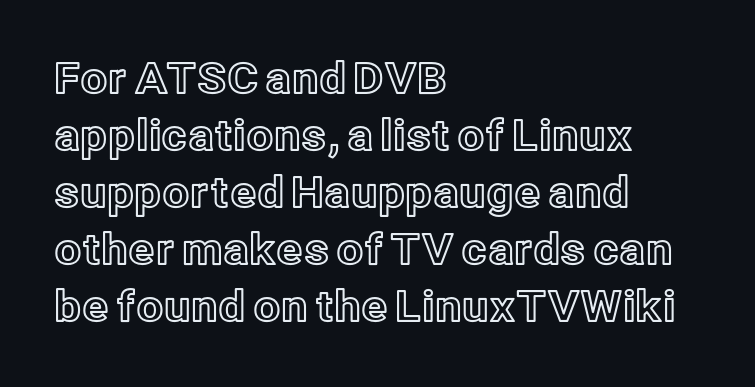
The image shows 42 px text type, upright; set left-aligned, normal line spacing (1.36x), normal letter spacing, not underlined; a medium x-height.
